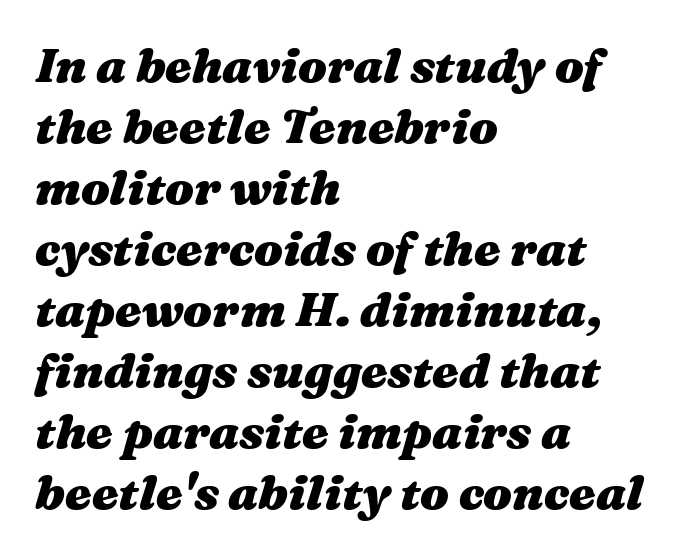
Q: Is the text bold? A: Yes.
Q: Is the text italic (slanted)? A: Yes, it leans right by about 16 degrees.
Q: Is the text underlined? A: No.
Q: How is the paragraph aligned? A: Left-aligned.
Q: Is the spacing between letters normal or unusually wide? A: Normal.
Q: Is the spacing between lines tight, normal or loose? A: Normal.
Q: Width (condensed, normal, or wide)? A: Wide.
Q: Stroke contrast? A: Medium.
Q: x-height? A: Medium.
Q: Monospaced? A: No.
